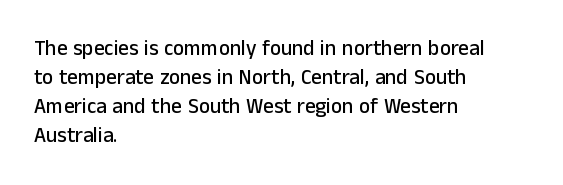
Q: Is the text italic (slanted)? A: No, it is upright.
Q: Is the text underlined? A: No.
Q: How is the paragraph aligned? A: Left-aligned.
Q: Is the spacing between letters normal or unusually wide? A: Normal.
Q: Is the spacing between lines tight, normal or loose? A: Normal.
